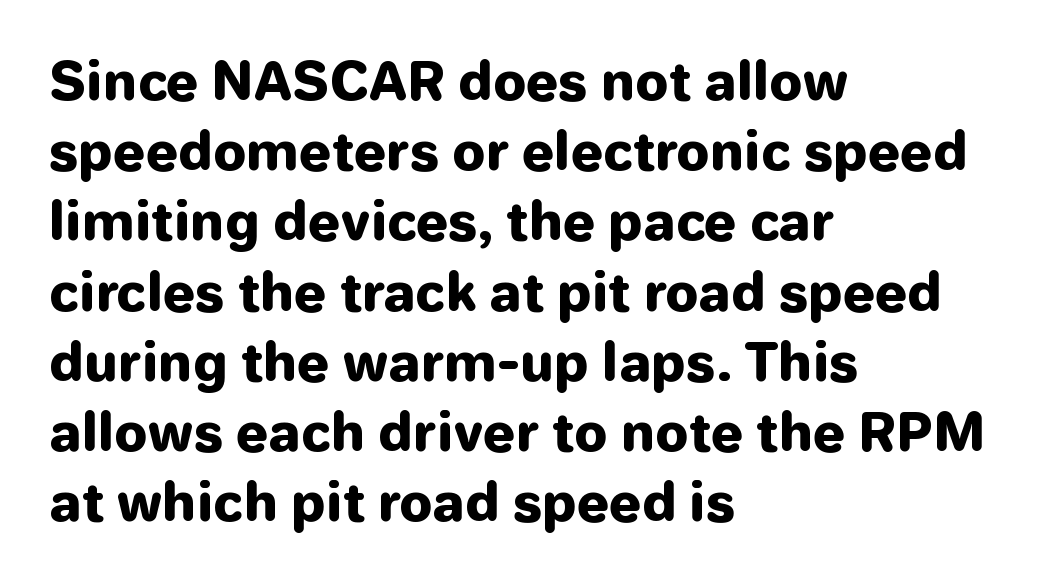
Posture: upright roman. Casual observation: everything's shoved over to the left. Serif or sans? Sans — the stroke terminals are bare. Each word holds together tightly as a unit, with standard inter-letter gaps.
